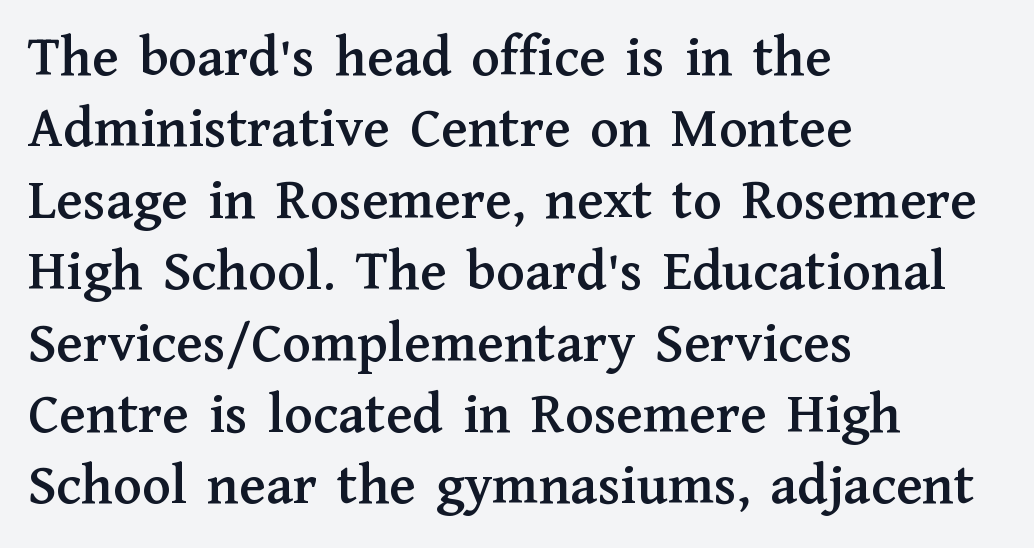
The passage shown is typeset with a serif family. The face used here is proportionally spaced, like ordinary book or web type. The glyphs are unaccompanied by any horizontal stroke below them. Quick note: not italic, upright.
